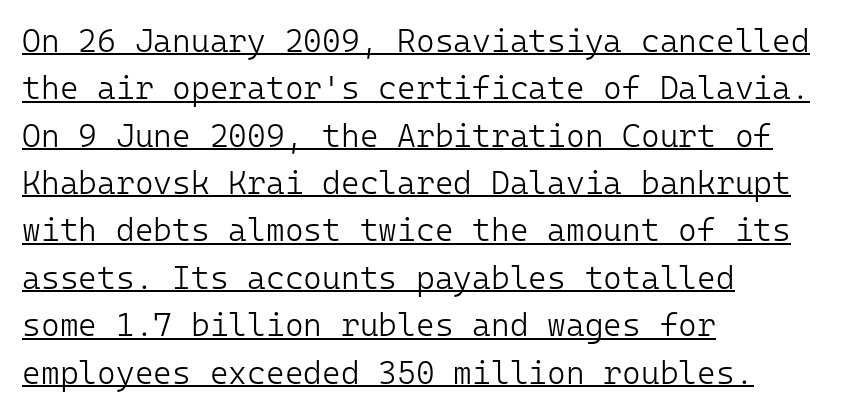
{"serif": "no", "italic": "no", "bold": "no", "weight": "light", "width": "normal", "stroke_contrast": "low", "x_height": "medium", "monospaced": "yes", "underline": "yes", "align": "left", "line_spacing": "normal", "line_spacing_ratio": 1.48, "letter_spacing": "normal", "letter_spacing_em": 0.0, "glyph_px": 32}
